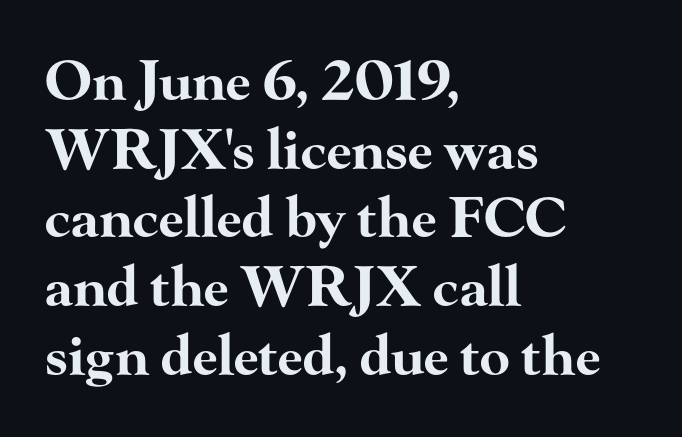
Q: Is the text bold? A: Yes.
Q: Is the text italic (slanted)? A: No, it is upright.
Q: Is the typeface a serif or a sans-serif typeface? A: Serif.
Q: Is the text underlined? A: No.
Q: How is the paragraph aligned? A: Left-aligned.
Q: Is the spacing between letters normal or unusually wide? A: Normal.
Q: Is the spacing between lines tight, normal or loose? A: Normal.
Q: Width (condensed, normal, or wide)? A: Wide.
Q: Stroke contrast? A: High.
Q: x-height? A: Small.
Q: Monospaced? A: No.
